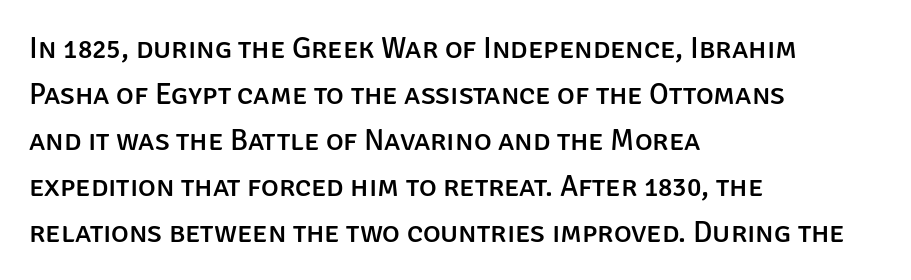
Q: Is the text italic (slanted)? A: No, it is upright.
Q: Is the typeface a serif or a sans-serif typeface? A: Sans-serif.
Q: Is the text underlined? A: No.
Q: How is the paragraph aligned? A: Left-aligned.
Q: Is the spacing between letters normal or unusually wide? A: Normal.
Q: Is the spacing between lines tight, normal or loose? A: Normal.
Q: Width (condensed, normal, or wide)? A: Normal.
Q: Stroke contrast? A: Low.
Q: x-height? A: Large.
Q: Monospaced? A: No.
